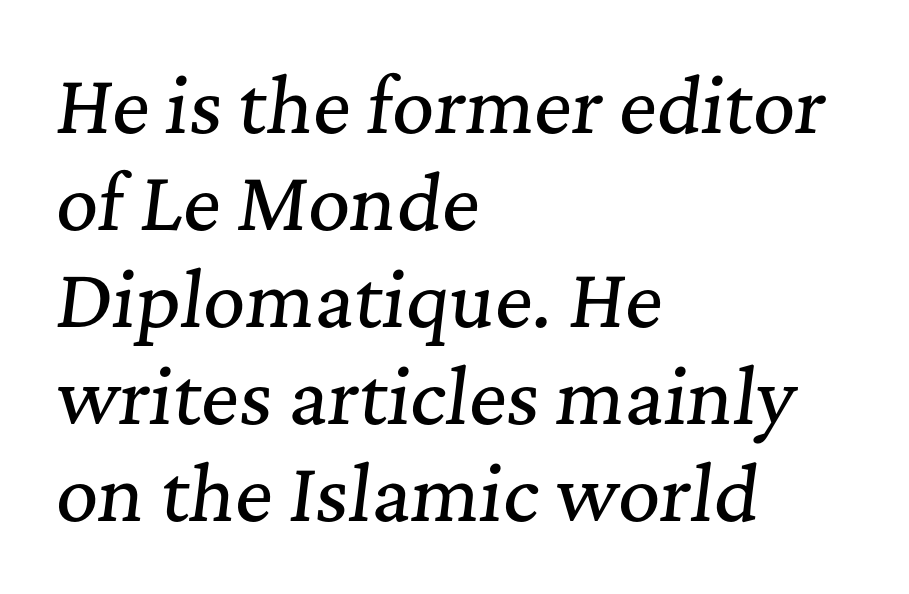
Decoration check: the copy has no underline. Is the block centered? No — it sits flush against the left margin. The face used here has a pronounced slope to its letters. Whoever set this chose a conventional vertical rhythm. Nobody touched the tracking dial on this one. The rendering uses natural spacing where letterforms have individual widths.
